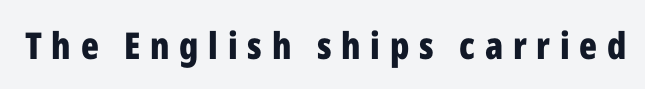
Unlike italic type, these characters show no tilt at all. The string is rendered with underlining switched off. Think of a printed novel: that variable character pitch is what you see here. How are the letters spaced? Widely, with obvious added tracking. This rendering employs a face without finishing strokes, i.e., a sans-serif.
